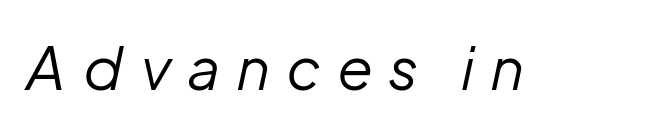
The image shows 59 px regular-weight type, italic (leaning right); set unusually wide letter spacing (+0.3 em), not underlined; low stroke contrast and a medium x-height.
